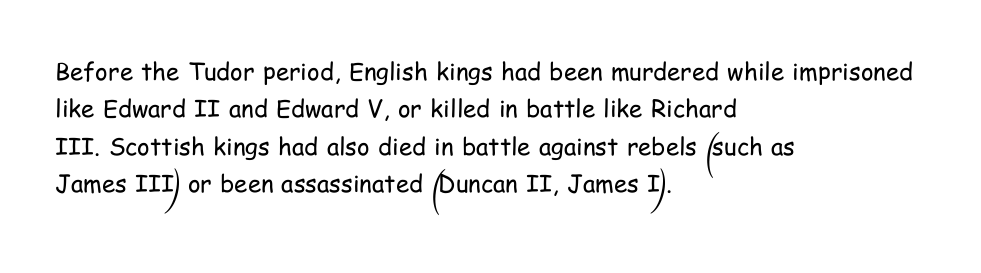
Q: Is the text bold? A: No.
Q: Is the text italic (slanted)? A: No, it is upright.
Q: Is the text underlined? A: No.
Q: How is the paragraph aligned? A: Left-aligned.
Q: Is the spacing between letters normal or unusually wide? A: Normal.
Q: Is the spacing between lines tight, normal or loose? A: Normal.
